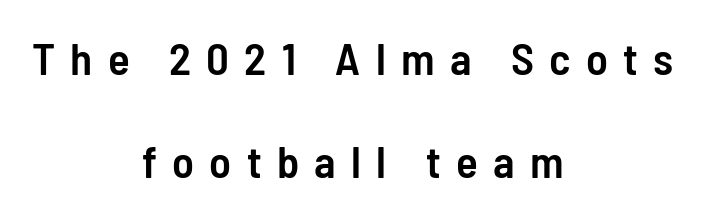
The image shows 45 px semibold, condensed sans-serif type, upright; set centered, loose line spacing (2.28x), unusually wide letter spacing (+0.34 em), not underlined; low stroke contrast and a medium x-height.
